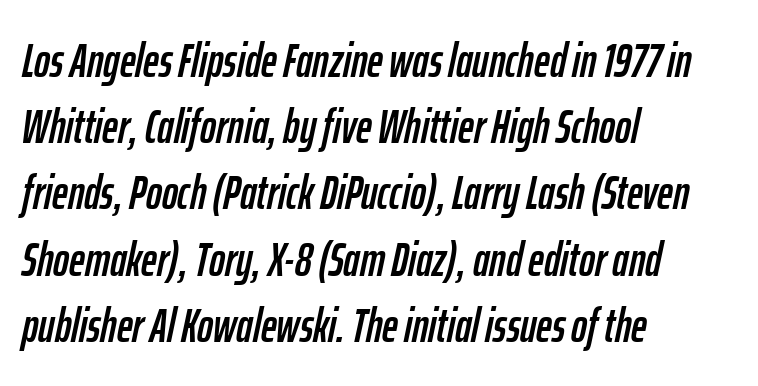
Q: Is the text italic (slanted)? A: Yes, it leans right by about 12 degrees.
Q: Is the text underlined? A: No.
Q: How is the paragraph aligned? A: Left-aligned.
Q: Is the spacing between letters normal or unusually wide? A: Normal.
Q: Is the spacing between lines tight, normal or loose? A: Normal.
Q: Width (condensed, normal, or wide)? A: Condensed.
Q: Stroke contrast? A: Low.
Q: x-height? A: Medium.
Q: Monospaced? A: No.
